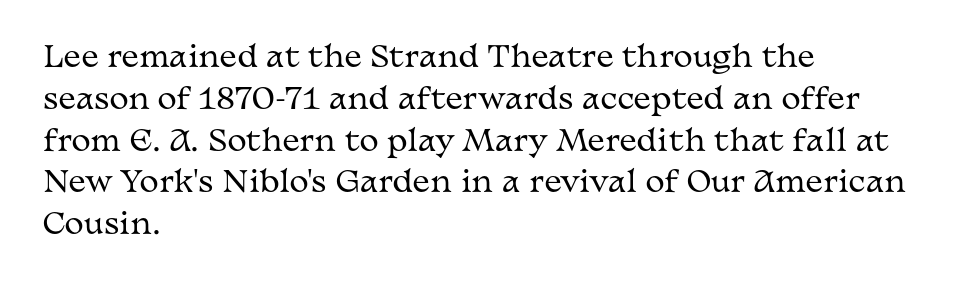
Q: Is the text bold? A: No.
Q: Is the text italic (slanted)? A: No, it is upright.
Q: Is the typeface a serif or a sans-serif typeface? A: Serif.
Q: Is the text underlined? A: No.
Q: How is the paragraph aligned? A: Left-aligned.
Q: Is the spacing between letters normal or unusually wide? A: Normal.
Q: Is the spacing between lines tight, normal or loose? A: Normal.
Q: Width (condensed, normal, or wide)? A: Wide.
Q: Stroke contrast? A: Medium.
Q: x-height? A: Medium.
Q: Monospaced? A: No.
